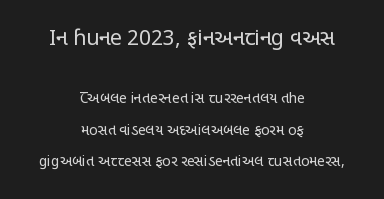
The image shows 21 px text type, upright; set centered, loose line spacing (2.25x), normal letter spacing, not underlined; the first (top) block is 1.5x larger.
